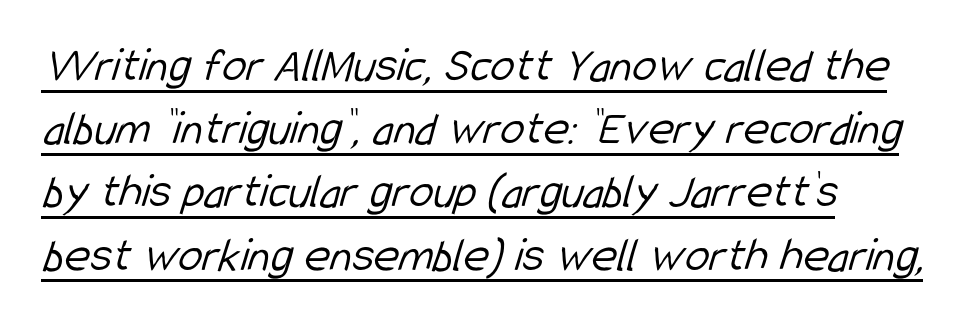
{"serif": "no", "bold": "no", "weight": "light", "width": "condensed", "stroke_contrast": "low", "x_height": "medium", "monospaced": "no", "underline": "yes", "align": "left", "line_spacing": "normal", "line_spacing_ratio": 1.29, "letter_spacing": "normal", "letter_spacing_em": 0.0, "glyph_px": 49}
